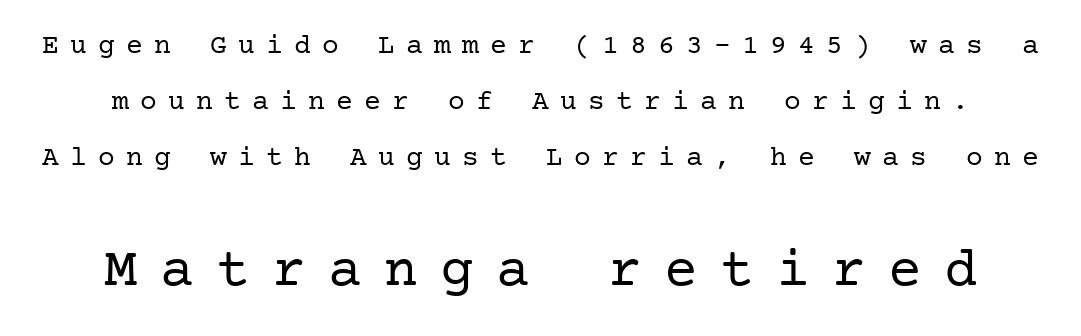
Descender tails drop into unmarked territory. The glyphs in this specimen are seriffed. Interline gaps are noticeably wide in this sample. Posture: straight, roman, zero tilt.
